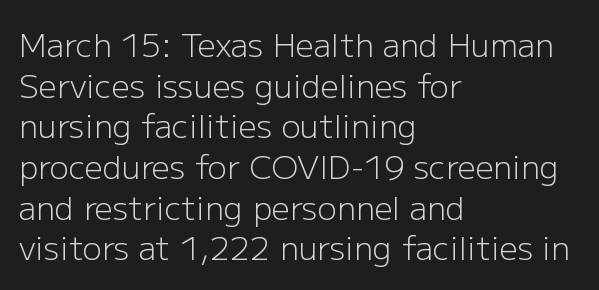
Q: Is the text bold? A: No.
Q: Is the text italic (slanted)? A: No, it is upright.
Q: Is the typeface a serif or a sans-serif typeface? A: Sans-serif.
Q: Is the text underlined? A: No.
Q: How is the paragraph aligned? A: Left-aligned.
Q: Is the spacing between letters normal or unusually wide? A: Normal.
Q: Is the spacing between lines tight, normal or loose? A: Normal.
Q: Width (condensed, normal, or wide)? A: Normal.
Q: Stroke contrast? A: Low.
Q: x-height? A: Medium.
Q: Monospaced? A: No.
